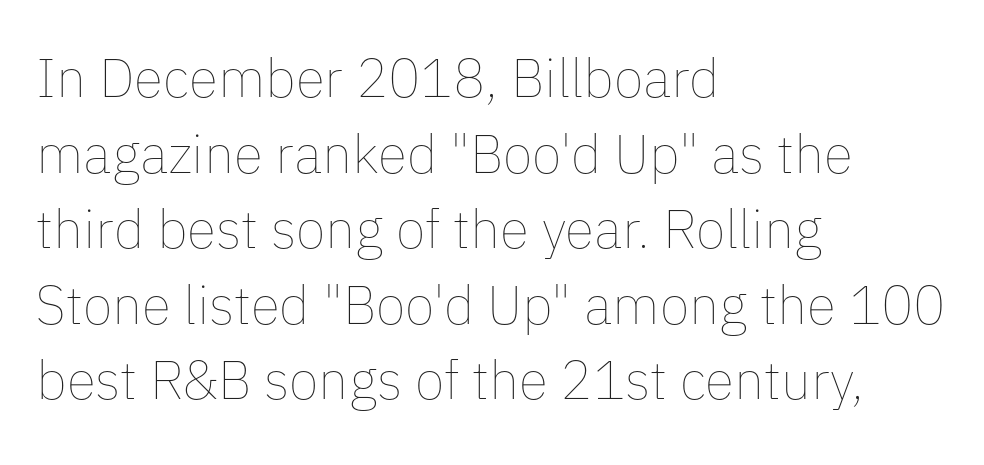
The image shows 54 px thin type, upright; set left-aligned, normal line spacing (1.4x), normal letter spacing, not underlined; low stroke contrast and a medium x-height.
